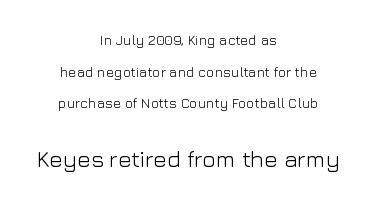
Summary of vertical rhythm: relaxed, with wide interline spacing. A quiet, ordinary-to-light weight characterises the typeface. The type sits square on the baseline with zero lean. Descender tails drop into unmarked territory. The letters in the lower block stand taller than those in the block above. The letterforms sit shoulder to shoulder at normal distance.
